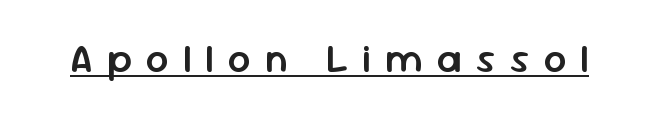
{"serif": "no", "italic": "no", "bold": "semi", "weight": "semibold", "width": "normal", "stroke_contrast": "low", "x_height": "medium", "monospaced": "no", "underline": "yes", "letter_spacing": "wide", "letter_spacing_em": 0.35, "glyph_px": 40}
